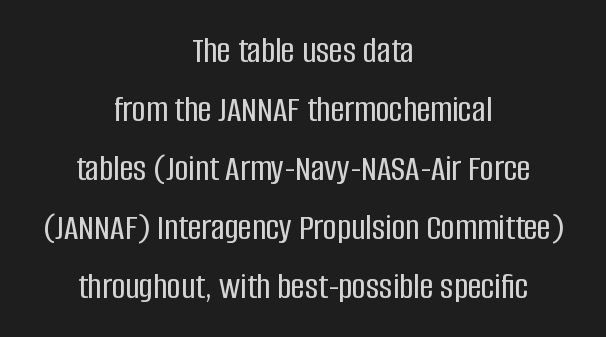
{"serif": "no", "italic": "no", "width": "condensed", "stroke_contrast": "low", "x_height": "large", "monospaced": "no", "underline": "no", "align": "center", "line_spacing": "normal", "line_spacing_ratio": 1.55, "letter_spacing": "normal", "letter_spacing_em": 0.0, "glyph_px": 38}
